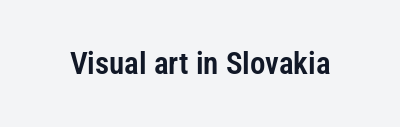
The image shows 31 px condensed sans-serif type, upright; set normal letter spacing, not underlined; low stroke contrast and a medium x-height.
